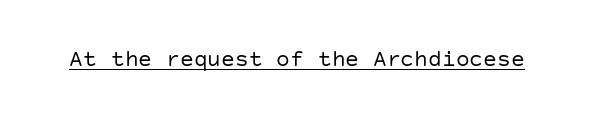
Q: Is the text bold? A: No.
Q: Is the text italic (slanted)? A: No, it is upright.
Q: Is the text underlined? A: Yes.
Q: Is the spacing between letters normal or unusually wide? A: Normal.
